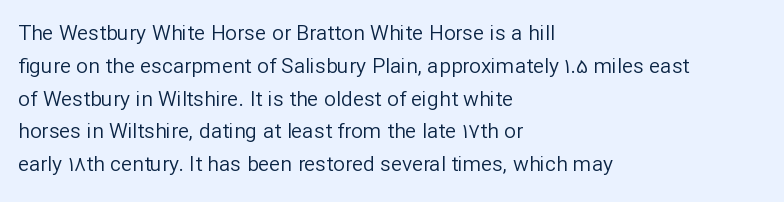
Q: Is the text bold? A: No.
Q: Is the text italic (slanted)? A: No, it is upright.
Q: Is the text underlined? A: No.
Q: How is the paragraph aligned? A: Left-aligned.
Q: Is the spacing between letters normal or unusually wide? A: Normal.
Q: Is the spacing between lines tight, normal or loose? A: Normal.
